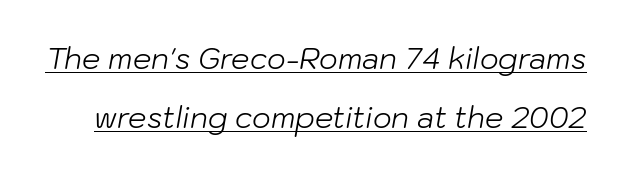
In terms of letterspacing, this is plain default setting. These lines are rendered in a variable-pitch font. No chunkiness to these letters — they're not bold. Tall strokes in this sample are angled rather than plumb. Loosely led — the rows are spread out. Does a line run under the words? Yes, clearly.
